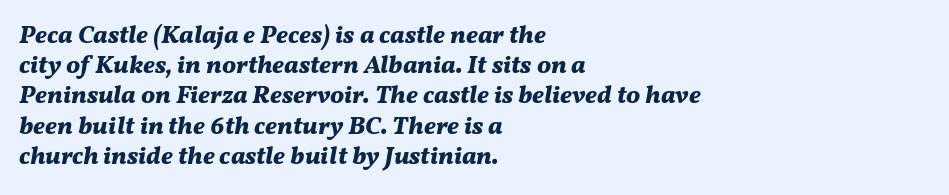
Q: Is the text bold? A: Yes.
Q: Is the text italic (slanted)? A: Yes, it leans right by about 11 degrees.
Q: Is the text underlined? A: No.
Q: How is the paragraph aligned? A: Left-aligned.
Q: Is the spacing between letters normal or unusually wide? A: Normal.
